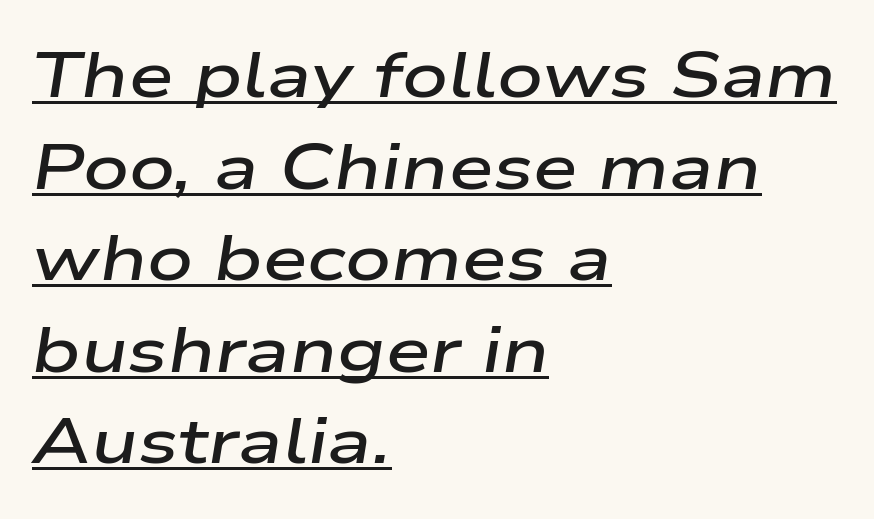
Q: Is the text bold? A: Semi-bold.
Q: Is the text italic (slanted)? A: Yes, it leans right by about 9 degrees.
Q: Is the text underlined? A: Yes.
Q: How is the paragraph aligned? A: Left-aligned.
Q: Is the spacing between letters normal or unusually wide? A: Normal.
Q: Is the spacing between lines tight, normal or loose? A: Normal.
Q: Width (condensed, normal, or wide)? A: Wide.
Q: Stroke contrast? A: Low.
Q: x-height? A: Medium.
Q: Monospaced? A: No.
